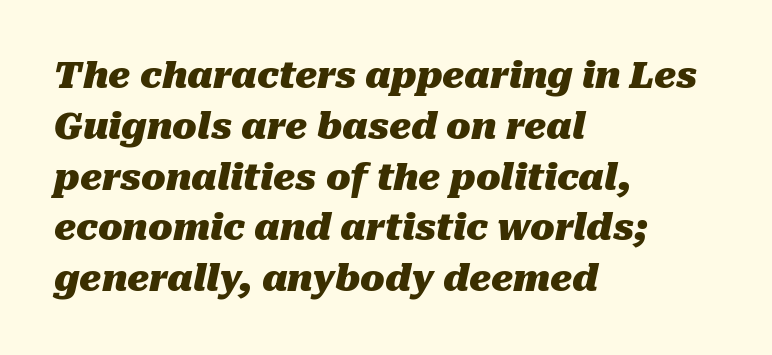
{"italic": "yes", "lean": "right", "slant_degrees": 10, "bold": "yes", "weight": "heavy", "width": "normal", "stroke_contrast": "medium", "x_height": "medium", "monospaced": "no", "underline": "no", "align": "left", "line_spacing": "normal", "line_spacing_ratio": 1.41, "letter_spacing": "normal", "letter_spacing_em": 0.0, "glyph_px": 36}
